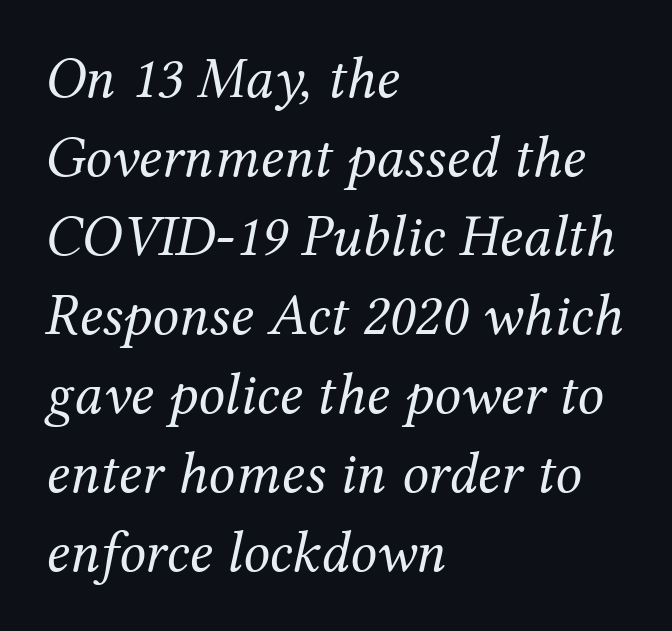
{"serif": "yes", "italic": "yes", "lean": "right", "slant_degrees": 12, "bold": "no", "weight": "regular", "width": "normal", "stroke_contrast": "medium", "x_height": "medium", "monospaced": "no", "underline": "no", "align": "left", "line_spacing": "normal", "line_spacing_ratio": 1.34, "letter_spacing": "normal", "letter_spacing_em": 0.0, "glyph_px": 59}
